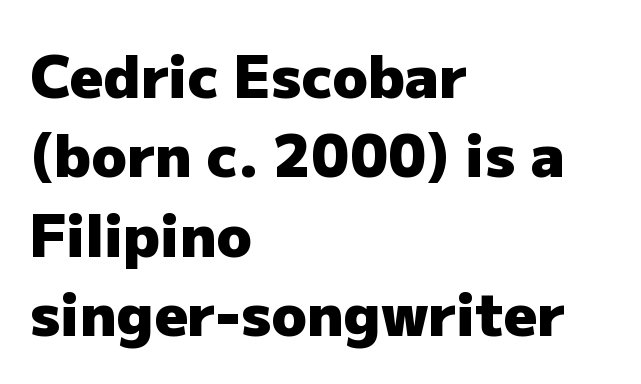
Q: Is the text bold? A: Yes.
Q: Is the text italic (slanted)? A: No, it is upright.
Q: Is the typeface a serif or a sans-serif typeface? A: Sans-serif.
Q: Is the text underlined? A: No.
Q: How is the paragraph aligned? A: Left-aligned.
Q: Is the spacing between letters normal or unusually wide? A: Normal.
Q: Is the spacing between lines tight, normal or loose? A: Normal.
Q: Width (condensed, normal, or wide)? A: Normal.
Q: Stroke contrast? A: Low.
Q: x-height? A: Medium.
Q: Monospaced? A: No.
